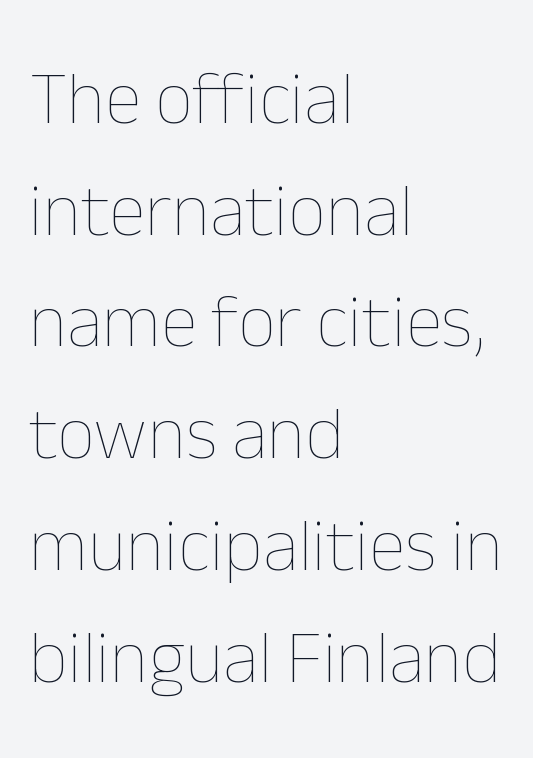
The image shows 75 px thin type, upright; set left-aligned, normal line spacing (1.49x), normal letter spacing, not underlined; low stroke contrast and a medium x-height.
